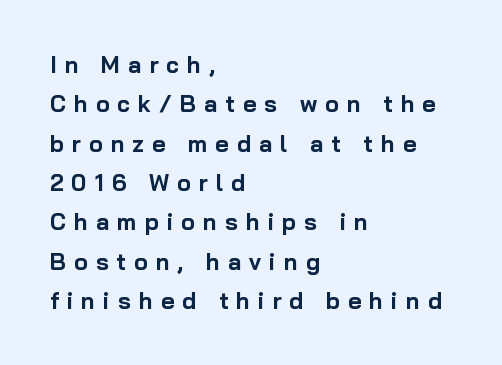
Q: Is the text bold? A: Yes.
Q: Is the text italic (slanted)? A: No, it is upright.
Q: Is the text underlined? A: No.
Q: How is the paragraph aligned? A: Left-aligned.
Q: Is the spacing between letters normal or unusually wide? A: Unusually wide.
